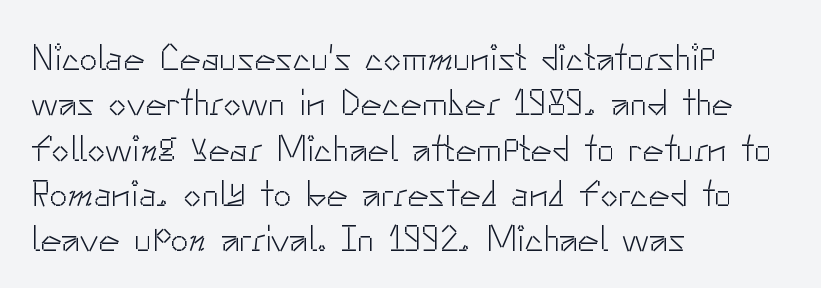
The image shows 36 px light sans-serif type, upright; set left-aligned, normal line spacing (1.26x), normal letter spacing, not underlined; low stroke contrast and a small x-height.
